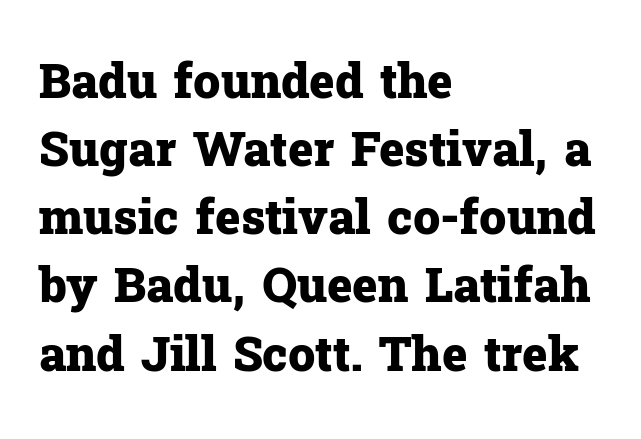
Decoration check: the copy has no underline. Weight: bold. In terms of letterspacing, this is plain default setting. If you drew a ruler down the left edge, every line would touch it. The lettering stays uniformly vertical, giving the passage a roman look.
